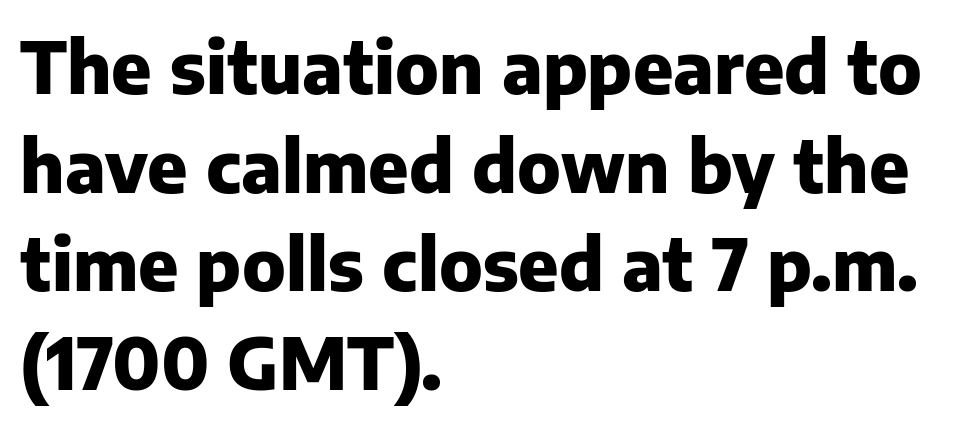
The image shows 71 px heavy sans-serif type, upright; set left-aligned, normal line spacing (1.39x), normal letter spacing, not underlined; low stroke contrast and a medium x-height.
